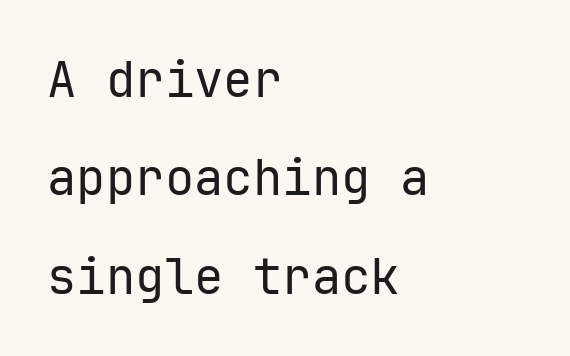
{"serif": "no", "italic": "no", "bold": "no", "weight": "regular", "width": "normal", "stroke_contrast": "low", "x_height": "medium", "monospaced": "yes", "underline": "no", "align": "left", "line_spacing": "loose", "line_spacing_ratio": 2.01, "letter_spacing": "normal", "letter_spacing_em": 0.0, "glyph_px": 49}
